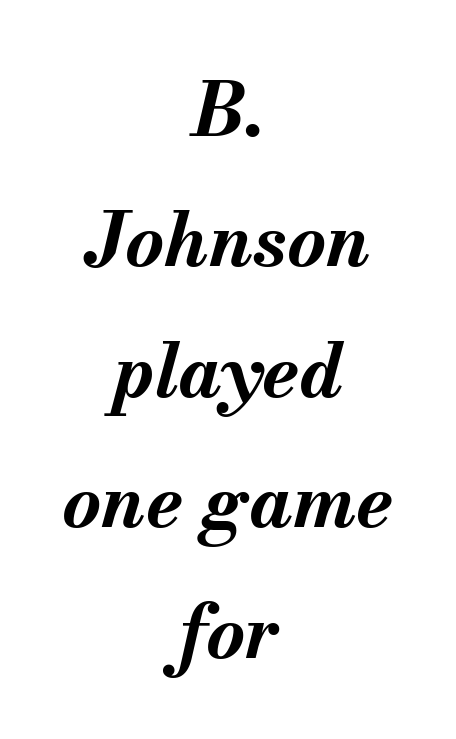
{"italic": "yes", "lean": "right", "slant_degrees": 13, "bold": "yes", "weight": "bold", "width": "normal", "stroke_contrast": "medium", "x_height": "small", "monospaced": "no", "underline": "no", "align": "center", "line_spacing_ratio": 1.74, "letter_spacing": "normal", "letter_spacing_em": 0.0, "glyph_px": 75}
